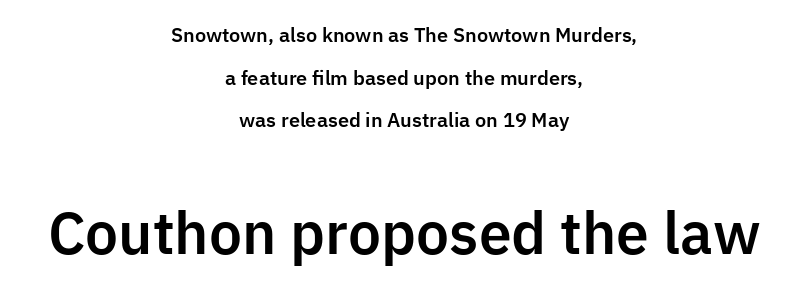
{"serif": "no", "italic": "no", "width": "normal", "stroke_contrast": "low", "x_height": "medium", "monospaced": "no", "underline": "no", "align": "center", "line_spacing": "loose", "line_spacing_ratio": 2.25, "letter_spacing": "normal", "letter_spacing_em": 0.0, "larger_block": "second", "size_ratio": 2.95, "glyph_px": 56}
